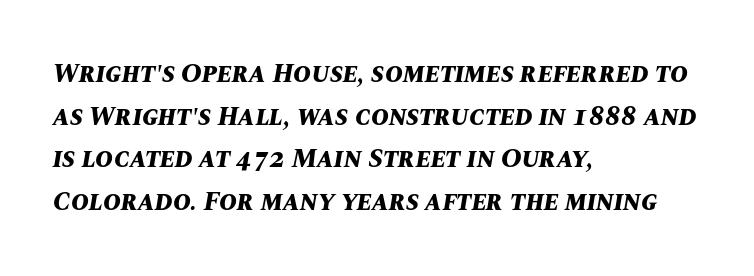
The image shows 27 px bold type, italic (leaning right); set left-aligned, normal line spacing (1.58x), normal letter spacing, not underlined.
